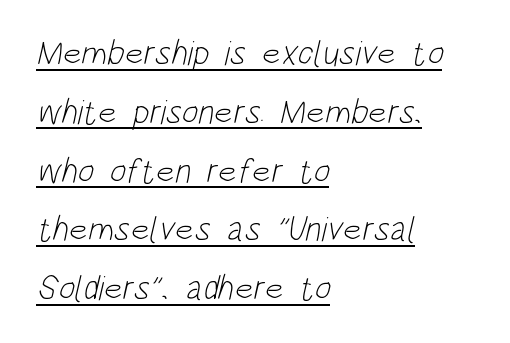
Q: Is the text bold? A: No.
Q: Is the typeface a serif or a sans-serif typeface? A: Sans-serif.
Q: Is the text underlined? A: Yes.
Q: How is the paragraph aligned? A: Left-aligned.
Q: Is the spacing between letters normal or unusually wide? A: Normal.
Q: Is the spacing between lines tight, normal or loose? A: Normal.
Q: Width (condensed, normal, or wide)? A: Condensed.
Q: Stroke contrast? A: Low.
Q: x-height? A: Large.
Q: Monospaced? A: No.
